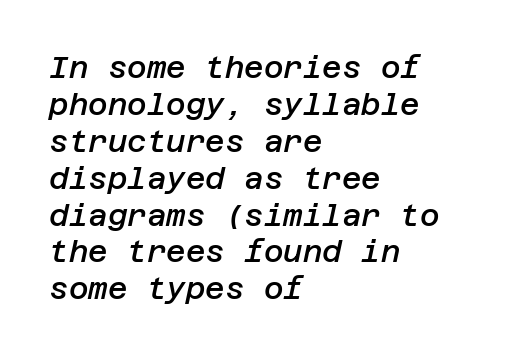
If you drew a ruler down the left edge, every line would touch it. Unmarked baselines from the first word to the last. These words are printed semibold, heavier than regular yet not bold. The passage shown leans; its letterforms are oblique. Tracking value appears to be zero — textbook default spacing.
